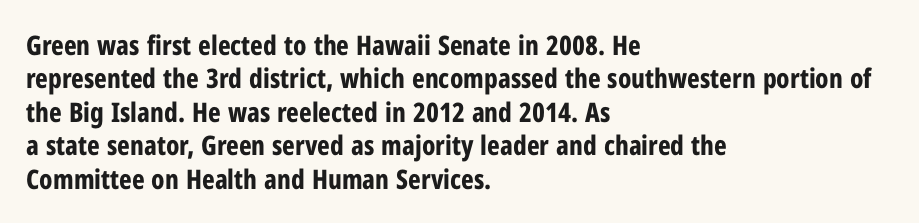
Q: Is the text bold? A: Yes.
Q: Is the text italic (slanted)? A: No, it is upright.
Q: Is the text underlined? A: No.
Q: How is the paragraph aligned? A: Left-aligned.
Q: Is the spacing between letters normal or unusually wide? A: Normal.
